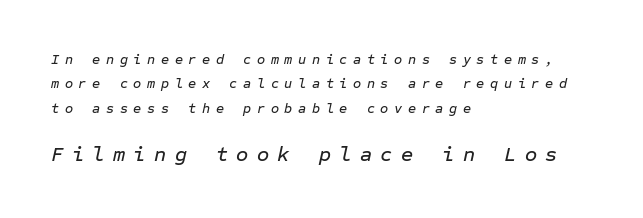
The zone under the glyphs is completely vacant. The rendering inserts visible extra space after every character. Posture: slanted. The lines in this sample share a left origin and differ only in where they stop. Is the lower block the larger one? Yes — the lower block carries the bigger type.
